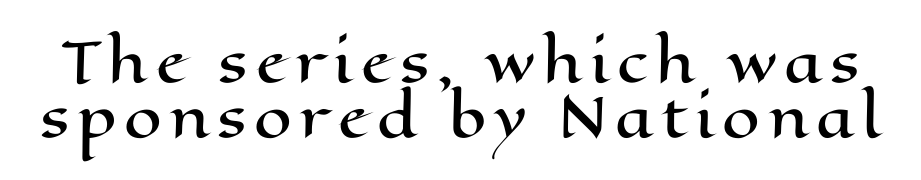
{"italic": "no", "width": "wide", "stroke_contrast": "high", "x_height": "medium", "monospaced": "no", "underline": "no", "line_spacing": "tight", "line_spacing_ratio": 1.01, "glyph_px": 54}
